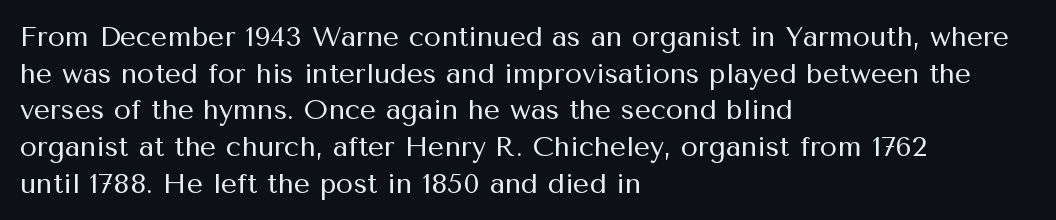
Stroke terminals: plain, sans-serif. The rendering uses natural spacing where letterforms have individual widths. This sample uses plain, unmodified letter spacing. Compared with a centered layout, this one pins lines to the left instead. Rows of type keep a routine distance in the vertical direction. Posture: upright roman.
